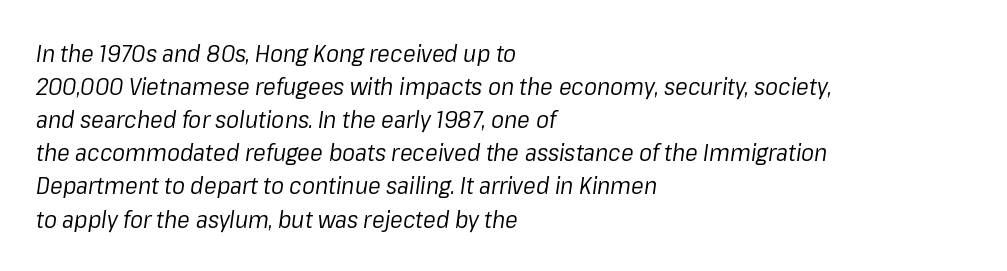
Is this a heavy cut? Hardly; it is regular or lighter. Is the block centered? No — it sits flush against the left margin. The passage shown stacks its lines at a standard gap. If you drew a line through each stem, it would be angled. The gaps between neighbouring characters are ordinary and unremarkable. Type without underlining.
